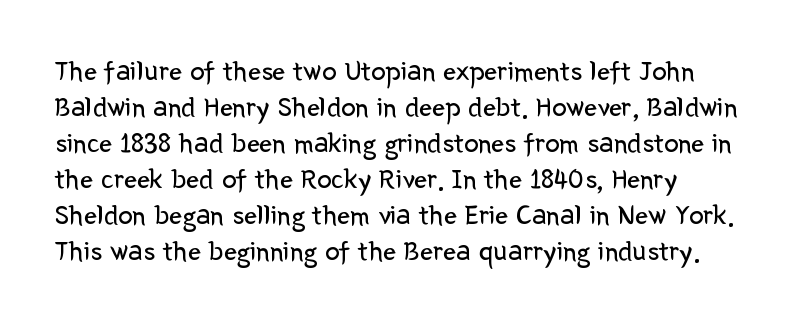
{"serif": "no", "italic": "no", "bold": "no", "weight": "regular", "width": "normal", "stroke_contrast": "low", "x_height": "medium", "monospaced": "no", "underline": "no", "line_spacing_ratio": 1.24, "letter_spacing": "normal", "letter_spacing_em": 0.0, "glyph_px": 29}
